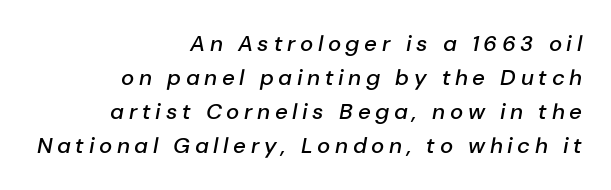
{"italic": "yes", "lean": "right", "slant_degrees": 10, "bold": "semi", "underline": "no", "align": "right", "line_spacing": "normal", "line_spacing_ratio": 1.55, "letter_spacing": "wide", "letter_spacing_em": 0.21, "glyph_px": 22}
